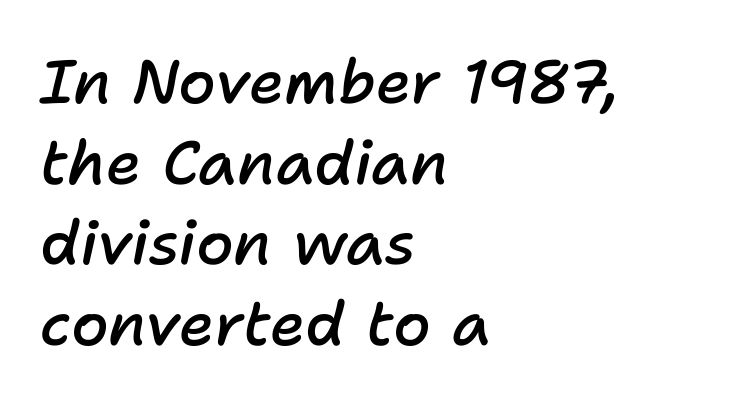
The image shows 61 px semibold type, italic (leaning right); set left-aligned, normal line spacing (1.32x), normal letter spacing, not underlined; low stroke contrast and a medium x-height.
